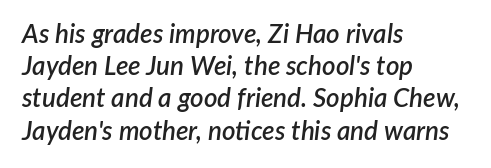
{"italic": "yes", "lean": "right", "slant_degrees": 7, "bold": "semi", "underline": "no", "align": "left", "line_spacing_ratio": 1.24, "letter_spacing": "normal", "letter_spacing_em": 0.0, "glyph_px": 26}
